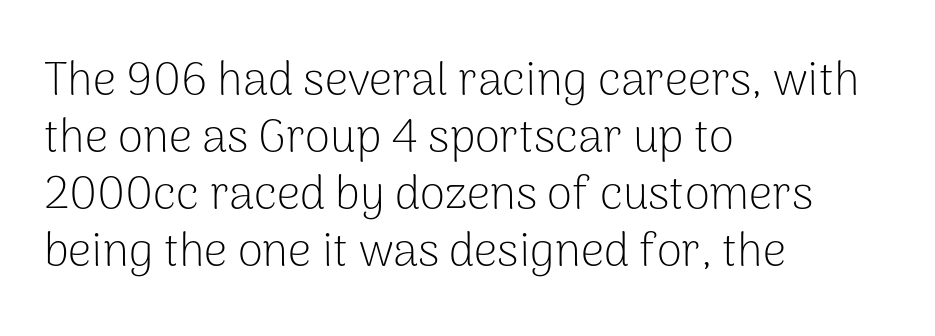
{"serif": "no", "italic": "no", "bold": "no", "weight": "light", "width": "normal", "stroke_contrast": "low", "x_height": "medium", "monospaced": "no", "underline": "no", "align": "left", "line_spacing_ratio": 1.24, "letter_spacing": "normal", "letter_spacing_em": 0.0, "glyph_px": 46}
